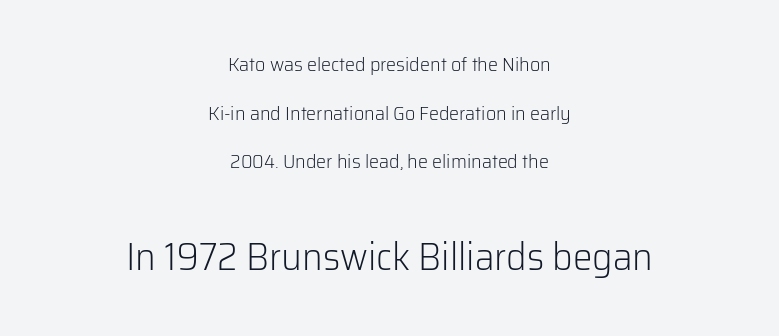
Q: Is the text bold? A: No.
Q: Is the text italic (slanted)? A: No, it is upright.
Q: Is the typeface a serif or a sans-serif typeface? A: Sans-serif.
Q: Is the text underlined? A: No.
Q: How is the paragraph aligned? A: Centered.
Q: Is the spacing between letters normal or unusually wide? A: Normal.
Q: Is the spacing between lines tight, normal or loose? A: Loose.
Q: Which block of text is set in a larger size, the first (top) or the second (bottom)? A: The second (bottom) one.
Q: Width (condensed, normal, or wide)? A: Normal.
Q: Stroke contrast? A: Low.
Q: x-height? A: Medium.
Q: Monospaced? A: No.
